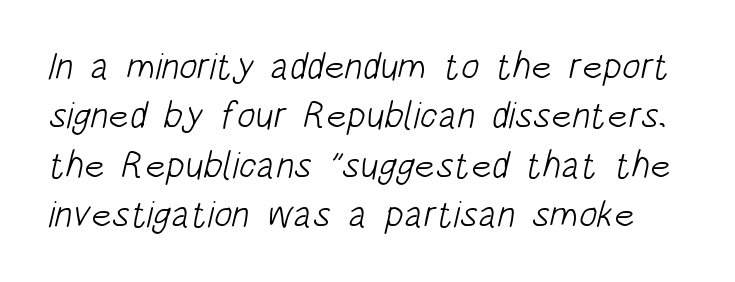
{"serif": "no", "bold": "no", "weight": "light", "width": "condensed", "stroke_contrast": "low", "x_height": "large", "monospaced": "no", "underline": "no", "line_spacing": "normal", "line_spacing_ratio": 1.3, "letter_spacing": "normal", "letter_spacing_em": 0.0, "glyph_px": 38}
